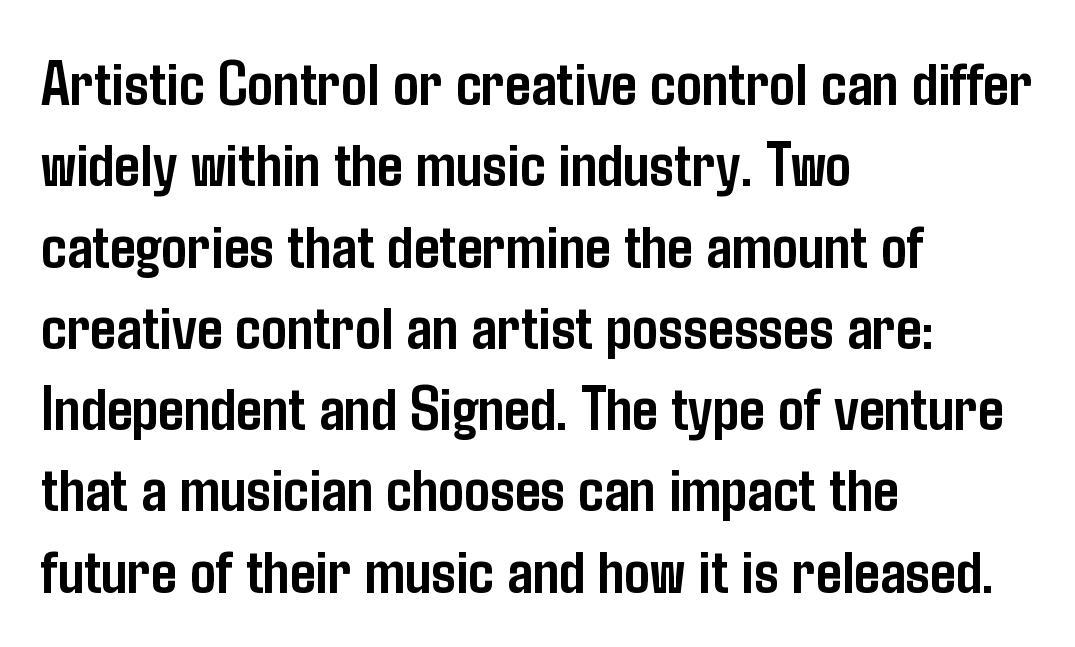
The image shows 64 px semibold, condensed sans-serif type, upright; set left-aligned, normal line spacing (1.27x), normal letter spacing, not underlined; low stroke contrast and a medium x-height.
